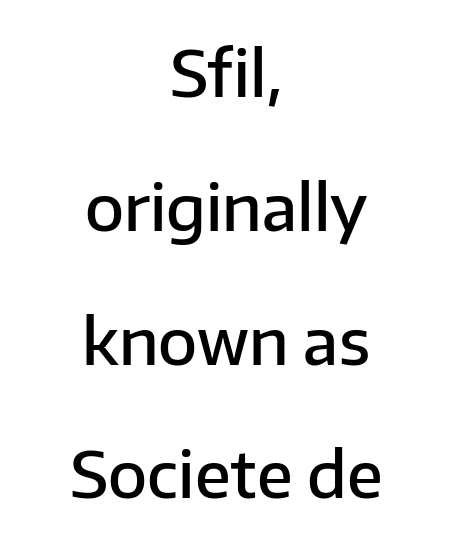
Q: Is the text bold? A: Semi-bold.
Q: Is the text italic (slanted)? A: No, it is upright.
Q: Is the typeface a serif or a sans-serif typeface? A: Sans-serif.
Q: Is the text underlined? A: No.
Q: How is the paragraph aligned? A: Centered.
Q: Is the spacing between letters normal or unusually wide? A: Normal.
Q: Is the spacing between lines tight, normal or loose? A: Loose.
Q: Width (condensed, normal, or wide)? A: Normal.
Q: Stroke contrast? A: Low.
Q: x-height? A: Medium.
Q: Monospaced? A: No.
